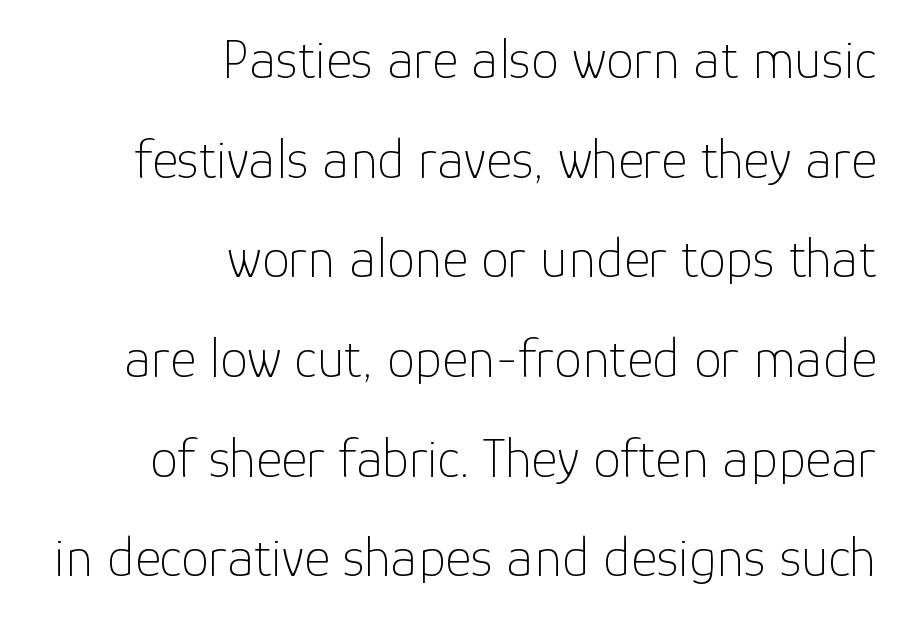
Q: Is the text bold? A: No.
Q: Is the text italic (slanted)? A: No, it is upright.
Q: Is the typeface a serif or a sans-serif typeface? A: Sans-serif.
Q: Is the text underlined? A: No.
Q: How is the paragraph aligned? A: Right-aligned.
Q: Is the spacing between letters normal or unusually wide? A: Normal.
Q: Width (condensed, normal, or wide)? A: Normal.
Q: Stroke contrast? A: Low.
Q: x-height? A: Medium.
Q: Monospaced? A: No.
